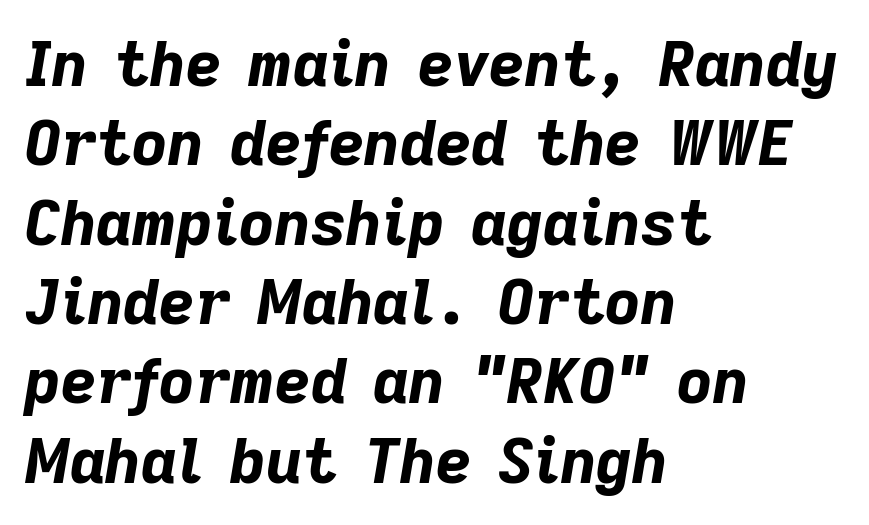
Q: Is the text bold? A: Yes.
Q: Is the text italic (slanted)? A: Yes, it leans right by about 9 degrees.
Q: Is the text underlined? A: No.
Q: How is the paragraph aligned? A: Left-aligned.
Q: Is the spacing between letters normal or unusually wide? A: Normal.
Q: Is the spacing between lines tight, normal or loose? A: Normal.
Q: Width (condensed, normal, or wide)? A: Normal.
Q: Stroke contrast? A: Low.
Q: x-height? A: Medium.
Q: Monospaced? A: No.
